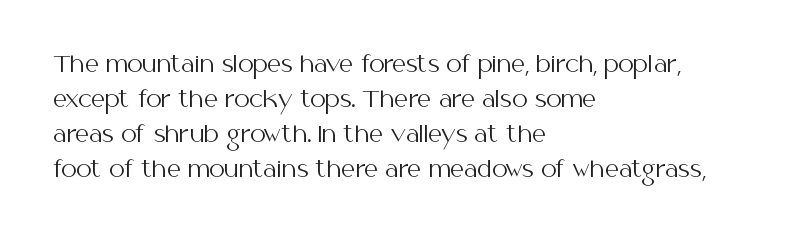
The image shows 22 px text type, upright; set left-aligned, normal line spacing (1.59x), normal letter spacing, not underlined.
